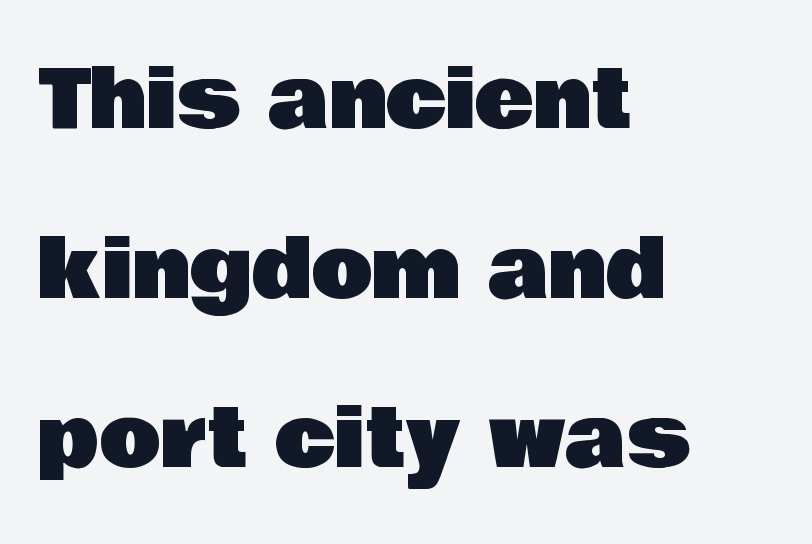
Serif or sans? Sans — the stroke terminals are bare. These lines stack with their left ends in a neat column. One glance says open: line gaps are wider than usual. Each word holds together tightly as a unit, with standard inter-letter gaps. Honestly, there is no underline to notice here at all.
